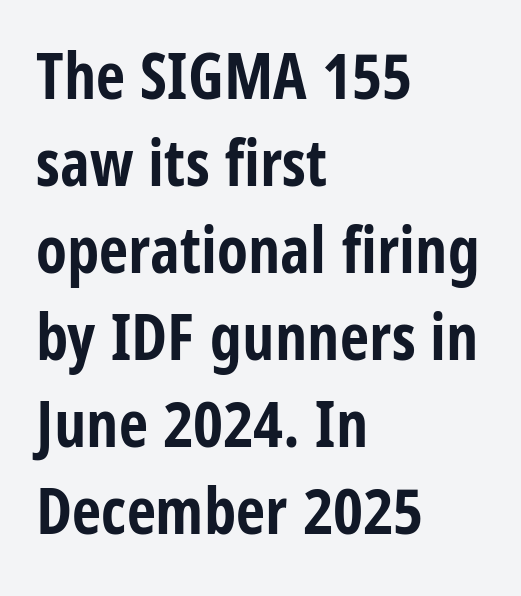
The image shows 64 px bold, condensed sans-serif type, upright; set left-aligned, normal line spacing (1.36x), normal letter spacing, not underlined; low stroke contrast and a large x-height.
